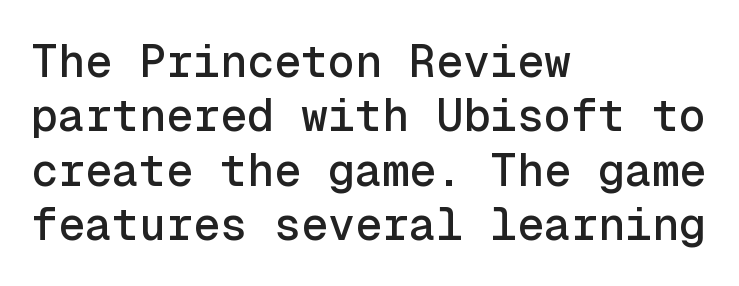
The image shows 45 px sans-serif type, upright, monospaced; set left-aligned, line spacing 1.21x, normal letter spacing, not underlined; a medium x-height.
